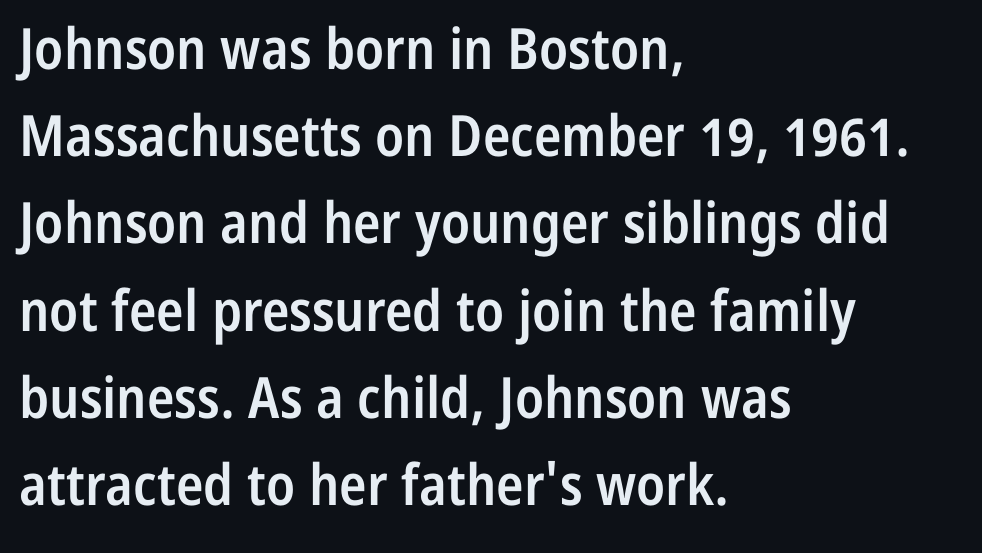
Decoration check: the copy has no underline. Do the characters align in a grid? No, the font is proportional. Check where the strokes stop: nothing finishes them off — pure sans. What stands out about the letter spacing? Nothing — it is the standard amount. Tall strokes in this sample are plumb rather than angled.
